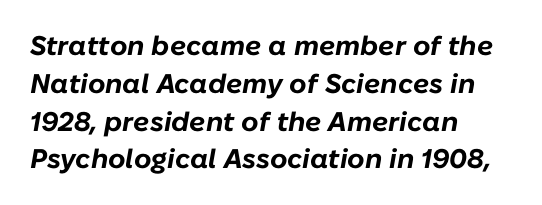
The image shows 27 px bold type, italic (leaning right); set left-aligned, normal line spacing (1.4x), normal letter spacing, not underlined.
